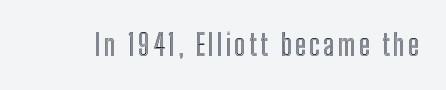
{"italic": "no", "width": "condensed", "x_height": "medium", "monospaced": "no", "underline": "no", "glyph_px": 29}
